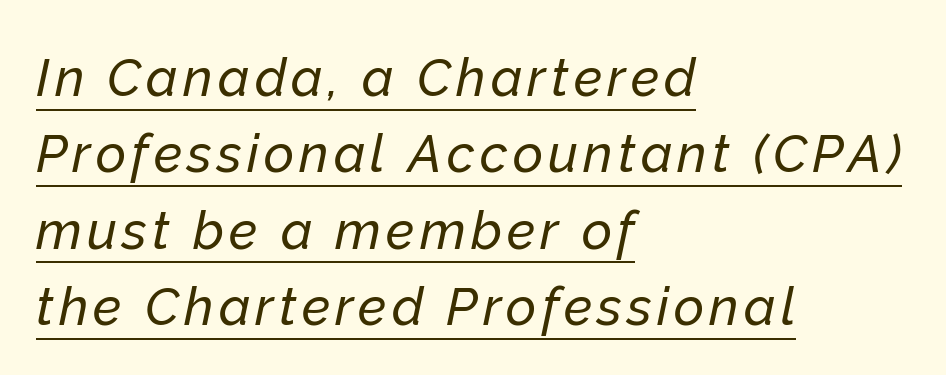
{"italic": "yes", "lean": "right", "slant_degrees": 12, "width": "normal", "stroke_contrast": "low", "x_height": "medium", "monospaced": "no", "underline": "yes", "align": "left", "line_spacing": "normal", "line_spacing_ratio": 1.47, "glyph_px": 52}
